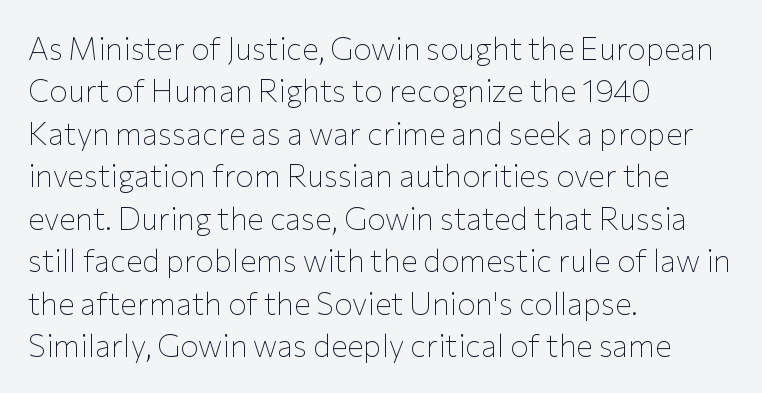
The image shows 31 px thin sans-serif type, upright; set left-aligned, normal line spacing (1.37x), normal letter spacing, not underlined; low stroke contrast and a medium x-height.
